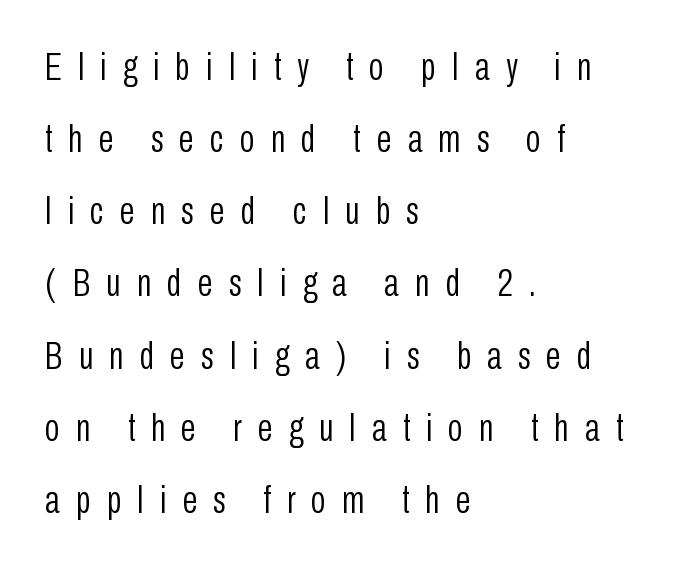
{"serif": "no", "italic": "no", "bold": "no", "weight": "light", "width": "condensed", "stroke_contrast": "low", "x_height": "medium", "monospaced": "no", "underline": "no", "align": "left", "line_spacing_ratio": 1.85, "letter_spacing": "wide", "letter_spacing_em": 0.41, "glyph_px": 39}
